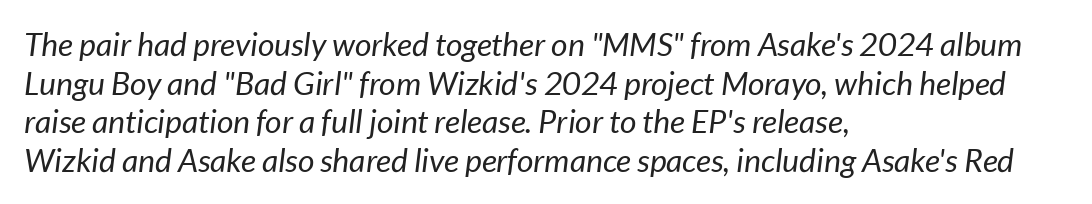
The image shows 32 px regular-weight type, italic (leaning right); set left-aligned, line spacing 1.21x, normal letter spacing, not underlined; low stroke contrast and a medium x-height.
